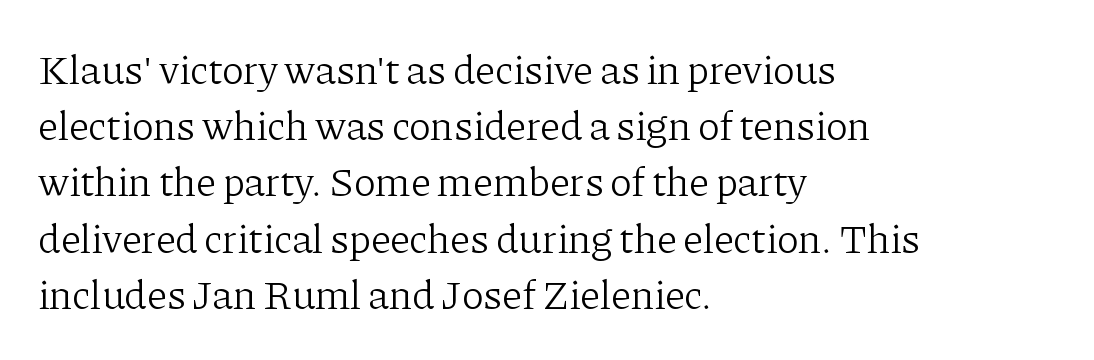
{"serif": "yes", "italic": "no", "bold": "no", "weight": "light", "width": "normal", "stroke_contrast": "low", "x_height": "medium", "monospaced": "no", "underline": "no", "align": "left", "line_spacing": "normal", "line_spacing_ratio": 1.37, "letter_spacing": "normal", "letter_spacing_em": 0.0, "glyph_px": 41}
